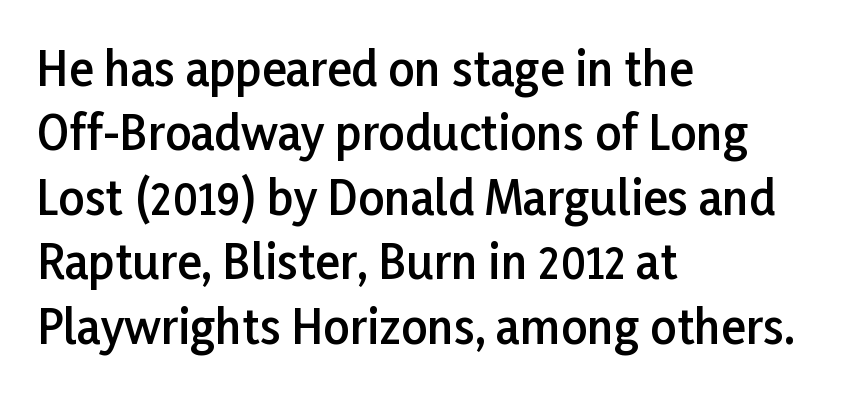
Q: Is the text bold? A: Semi-bold.
Q: Is the text italic (slanted)? A: No, it is upright.
Q: Is the typeface a serif or a sans-serif typeface? A: Sans-serif.
Q: Is the text underlined? A: No.
Q: How is the paragraph aligned? A: Left-aligned.
Q: Is the spacing between letters normal or unusually wide? A: Normal.
Q: Is the spacing between lines tight, normal or loose? A: Normal.
Q: Width (condensed, normal, or wide)? A: Normal.
Q: Stroke contrast? A: Low.
Q: x-height? A: Medium.
Q: Monospaced? A: No.
